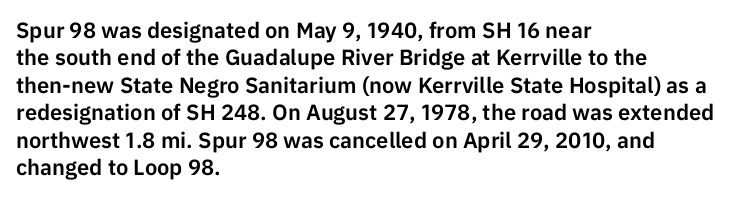
Letter spacing: default. Words float on clear page, feet unadorned. Every stem runs plumb, perpendicular to the baseline. Is there much room between lines? A standard amount, neither cramped nor airy. Reading down the block, your eye returns to a fixed left position each line.
